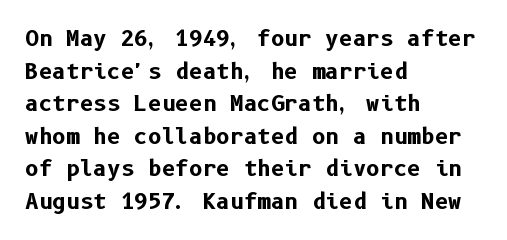
The image shows 21 px bold type, upright; set left-aligned, normal line spacing (1.55x), normal letter spacing, not underlined.
